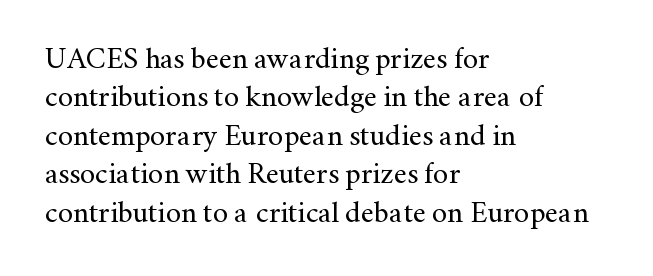
The image shows 30 px regular-weight serif type, upright; set left-aligned, normal line spacing (1.28x), normal letter spacing, not underlined; medium stroke contrast and a small x-height.
